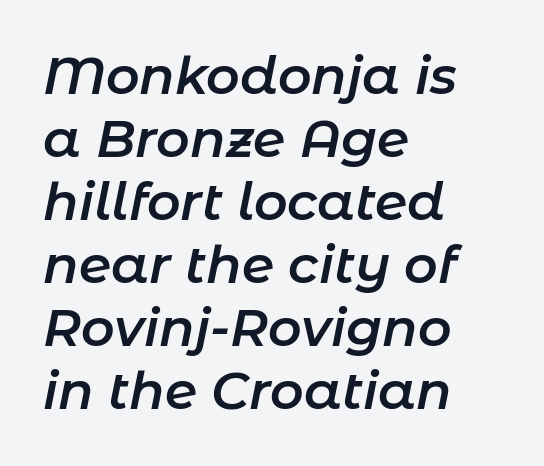
The image shows 52 px semibold type, italic (leaning right); set left-aligned, line spacing 1.21x, normal letter spacing, not underlined; low stroke contrast and a medium x-height.
